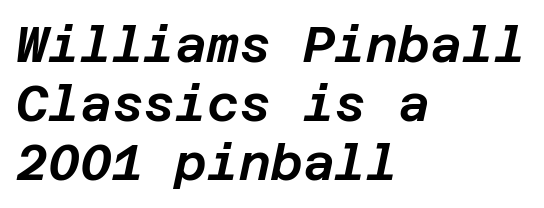
Q: Is the text italic (slanted)? A: Yes, it leans right by about 12 degrees.
Q: Is the text underlined? A: No.
Q: How is the paragraph aligned? A: Left-aligned.
Q: Is the spacing between letters normal or unusually wide? A: Normal.
Q: Width (condensed, normal, or wide)? A: Normal.
Q: Stroke contrast? A: Low.
Q: x-height? A: Large.
